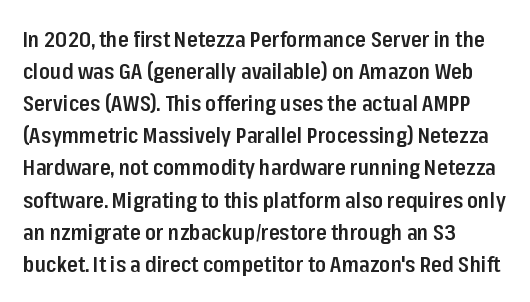
Check the space under the baseline: it is left empty. Style check: upright. The sample has been set in demibold, a notch under bold. Words appear dense and cohesive because spacing is normal. In terms of leading, this rendering sits right in the middle. Where is the straight margin? On the left.
